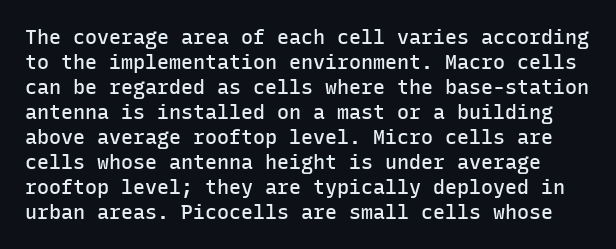
The image shows 20 px text type, upright; set normal line spacing (1.25x), normal letter spacing, not underlined.
